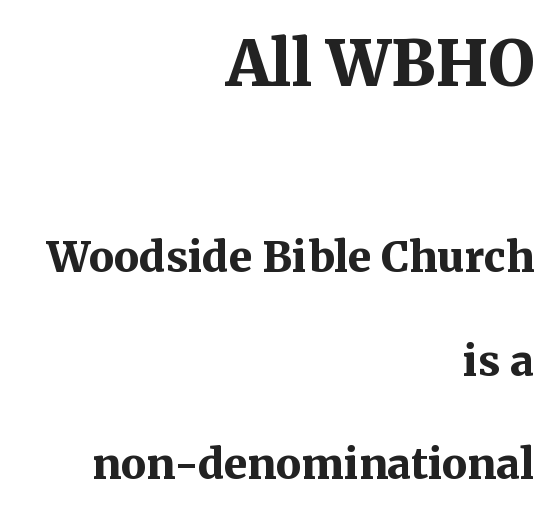
Q: Is the text bold? A: Yes.
Q: Is the text italic (slanted)? A: No, it is upright.
Q: Is the typeface a serif or a sans-serif typeface? A: Serif.
Q: Is the text underlined? A: No.
Q: How is the paragraph aligned? A: Right-aligned.
Q: Is the spacing between letters normal or unusually wide? A: Normal.
Q: Is the spacing between lines tight, normal or loose? A: Loose.
Q: Which block of text is set in a larger size, the first (top) or the second (bottom)? A: The first (top) one.
Q: Width (condensed, normal, or wide)? A: Normal.
Q: Stroke contrast? A: Medium.
Q: x-height? A: Medium.
Q: Monospaced? A: No.
